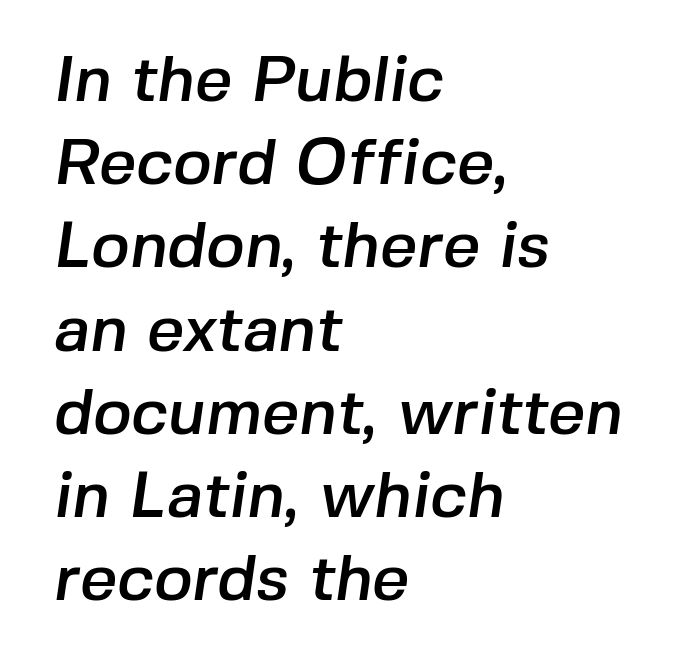
The lines sit at an ordinary, default distance from one another. Check under the words: just untouched page. The letterforms sit shoulder to shoulder at normal distance. All the whitespace from short lines collects on the right. The letters advance in unequal steps, a hallmark of proportional type.
